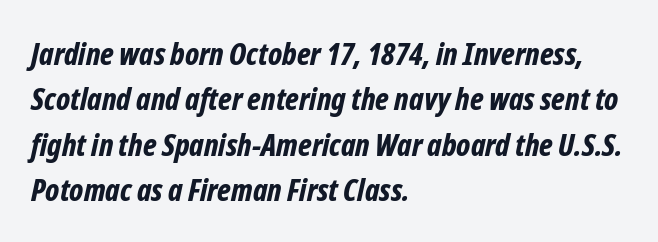
Proportional: the letters do not fall into vertical columns. Horizontal alignment here is leftward, the default for most running prose. Tracking here is standard; glyphs follow each other at the usual distance. Posture: slanted. The gap between lines stays unmarked. Each glyph is drawn with heavy, bold strokes.
